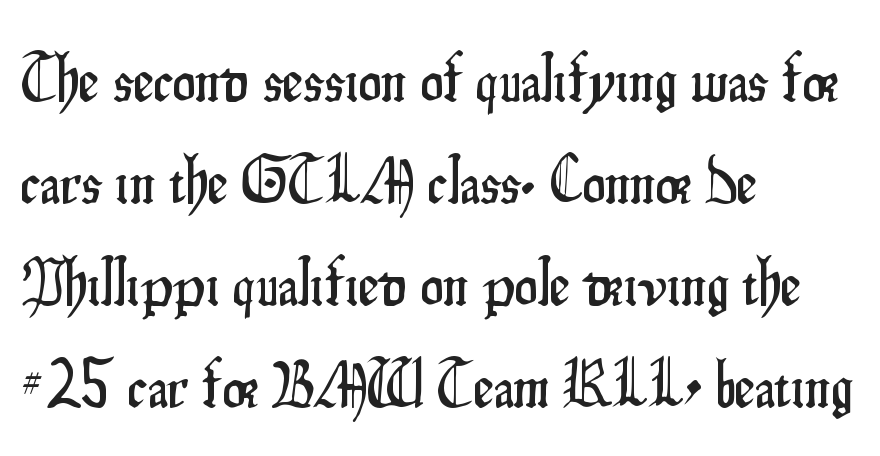
The image shows 65 px condensed sans-serif type, upright; set left-aligned, normal line spacing (1.57x), normal letter spacing, not underlined; low stroke contrast and a small x-height.
